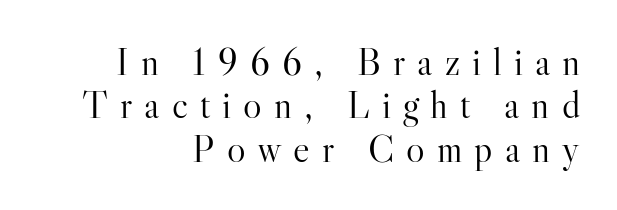
{"serif": "yes", "italic": "no", "bold": "no", "weight": "light", "width": "normal", "stroke_contrast": "high", "x_height": "small", "monospaced": "no", "underline": "no", "align": "right", "line_spacing": "tight", "line_spacing_ratio": 1.11, "letter_spacing": "wide", "letter_spacing_em": 0.31, "glyph_px": 39}
